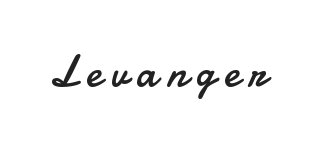
Q: Is the text bold? A: No.
Q: Is the text italic (slanted)? A: Yes.
Q: Is the typeface a serif or a sans-serif typeface? A: Sans-serif.
Q: Is the text underlined? A: No.
Q: Is the spacing between letters normal or unusually wide? A: Unusually wide.
Q: Width (condensed, normal, or wide)? A: Normal.
Q: Stroke contrast? A: Low.
Q: x-height? A: Small.
Q: Monospaced? A: No.
